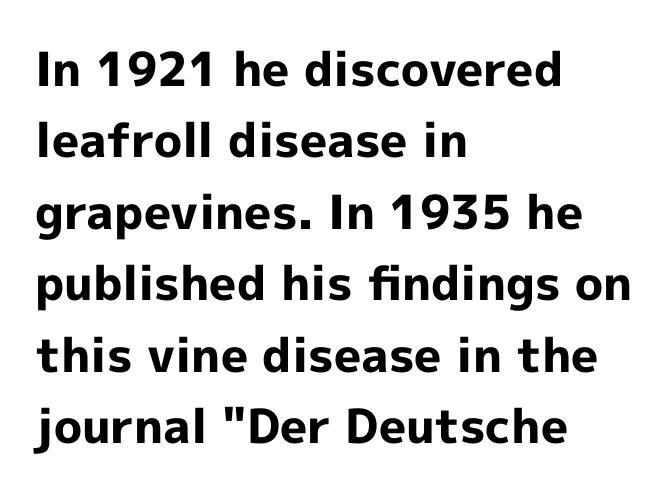
{"serif": "no", "italic": "no", "bold": "yes", "weight": "bold", "width": "normal", "x_height": "medium", "monospaced": "no", "underline": "no", "align": "left", "line_spacing": "normal", "line_spacing_ratio": 1.52, "letter_spacing": "normal", "letter_spacing_em": 0.0, "glyph_px": 47}
